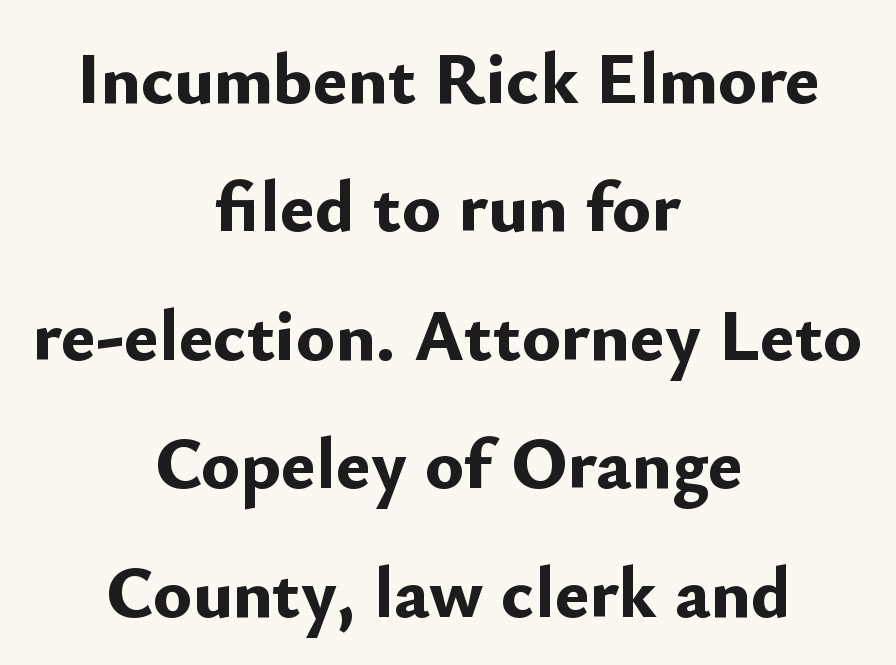
Q: Is the text bold? A: Yes.
Q: Is the text italic (slanted)? A: No, it is upright.
Q: Is the typeface a serif or a sans-serif typeface? A: Sans-serif.
Q: Is the text underlined? A: No.
Q: How is the paragraph aligned? A: Centered.
Q: Is the spacing between letters normal or unusually wide? A: Normal.
Q: Width (condensed, normal, or wide)? A: Normal.
Q: Stroke contrast? A: Low.
Q: x-height? A: Small.
Q: Monospaced? A: No.
